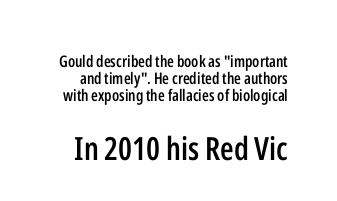
Is the lower block the larger one? Yes — the lower block carries the bigger type. In terms of letterspacing, this is plain default setting. Summary of weight: moderately heavy, a semibold. Rule under the text: the space is simply empty.
